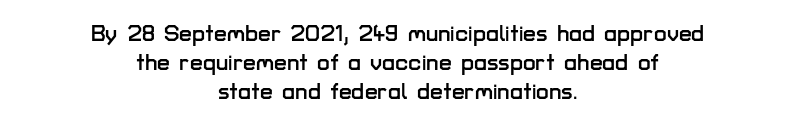
Glance below the letters and you will spot only blank space. Italic? Not at all — the glyphs are vertical. This sample is center-justified, so both line endings float freely. The leading is moderate, giving the passage an even texture. Observe the ordinary spacing: letters are neighbours, not strangers.
